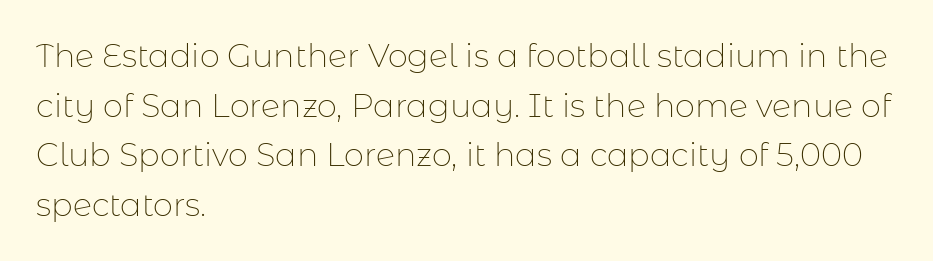
Q: Is the text bold? A: No.
Q: Is the text italic (slanted)? A: No, it is upright.
Q: Is the typeface a serif or a sans-serif typeface? A: Sans-serif.
Q: Is the text underlined? A: No.
Q: How is the paragraph aligned? A: Left-aligned.
Q: Is the spacing between letters normal or unusually wide? A: Normal.
Q: Is the spacing between lines tight, normal or loose? A: Normal.
Q: Width (condensed, normal, or wide)? A: Normal.
Q: Stroke contrast? A: Low.
Q: x-height? A: Medium.
Q: Monospaced? A: No.
